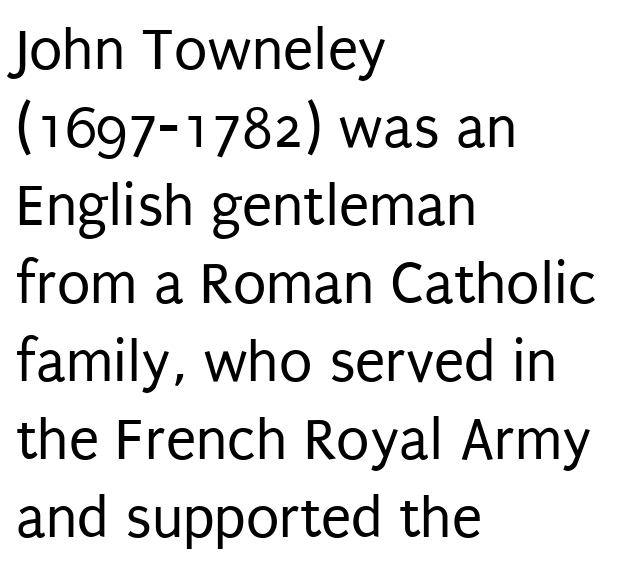
Q: Is the text bold? A: No.
Q: Is the text italic (slanted)? A: No, it is upright.
Q: Is the typeface a serif or a sans-serif typeface? A: Sans-serif.
Q: Is the text underlined? A: No.
Q: How is the paragraph aligned? A: Left-aligned.
Q: Is the spacing between letters normal or unusually wide? A: Normal.
Q: Is the spacing between lines tight, normal or loose? A: Normal.
Q: Width (condensed, normal, or wide)? A: Condensed.
Q: Stroke contrast? A: Low.
Q: x-height? A: Large.
Q: Monospaced? A: No.
